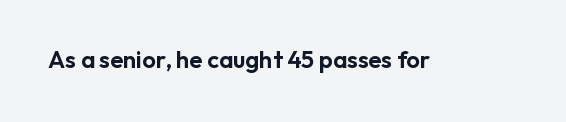
{"italic": "no", "underline": "no", "letter_spacing": "normal", "letter_spacing_em": 0.0, "glyph_px": 24}
